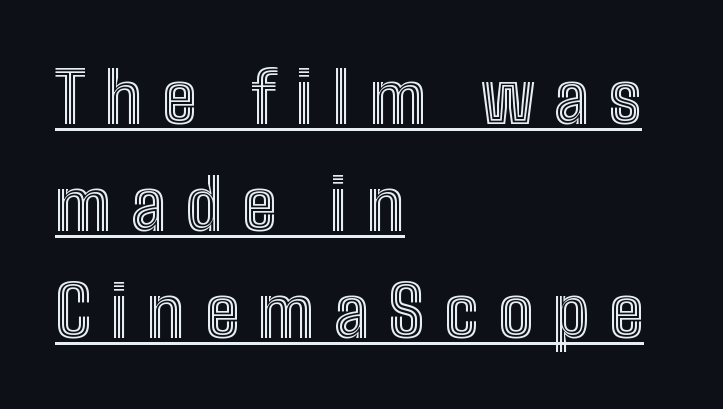
The image shows 70 px condensed type, upright; set left-aligned, normal line spacing (1.53x), unusually wide letter spacing (+0.28 em), underlined; a medium x-height.
